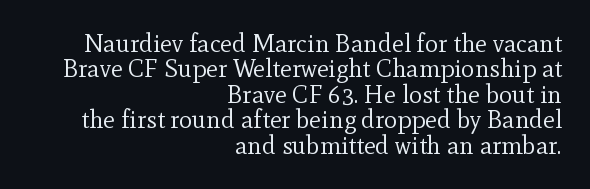
Q: Is the text bold? A: No.
Q: Is the text italic (slanted)? A: No, it is upright.
Q: Is the text underlined? A: No.
Q: How is the paragraph aligned? A: Right-aligned.
Q: Is the spacing between letters normal or unusually wide? A: Normal.
Q: Is the spacing between lines tight, normal or loose? A: Tight.
